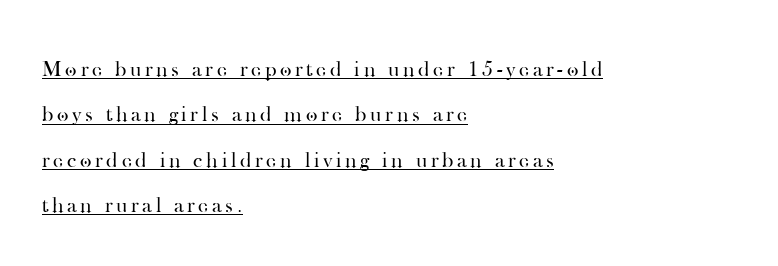
Q: Is the text bold? A: No.
Q: Is the text italic (slanted)? A: No, it is upright.
Q: Is the text underlined? A: Yes.
Q: How is the paragraph aligned? A: Left-aligned.
Q: Is the spacing between lines tight, normal or loose? A: Loose.
